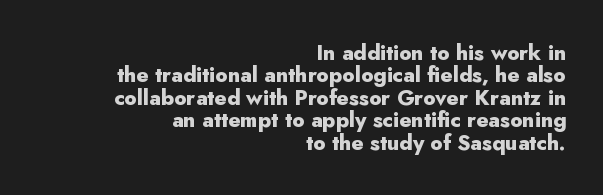
Q: Is the text bold? A: Yes.
Q: Is the text italic (slanted)? A: No, it is upright.
Q: Is the text underlined? A: No.
Q: How is the paragraph aligned? A: Right-aligned.
Q: Is the spacing between letters normal or unusually wide? A: Normal.
Q: Is the spacing between lines tight, normal or loose? A: Tight.
